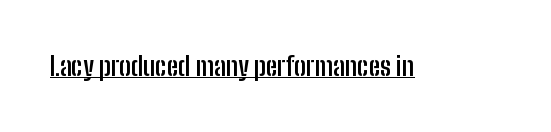
No extra tracking has been applied to these lines. Glance below the letters and you will spot a drawn line. Quick note: not italic, upright. The letters are bold, with thick, heavy strokes.
